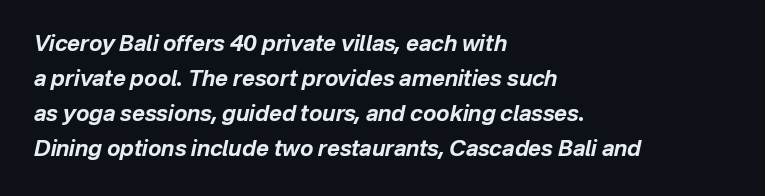
{"italic": "yes", "lean": "right", "slant_degrees": 12, "bold": "yes", "underline": "no", "align": "left", "line_spacing": "normal", "line_spacing_ratio": 1.59, "letter_spacing": "normal", "letter_spacing_em": 0.0, "glyph_px": 22}
